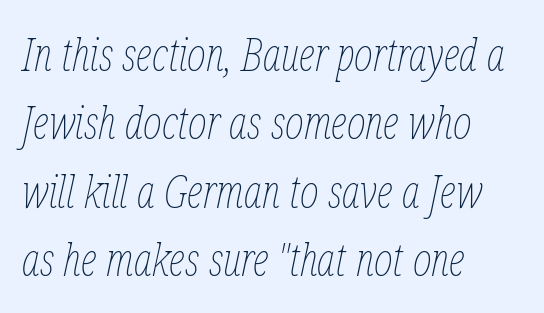
This block has exactly the height ordinary leading produces. A light-to-regular cut is what we see here. It's the slanting kind of type. The tracking reads as untouched default to a designer's eye. This rendering uses left alignment, leaving the right contour irregular. Each letter keeps its own natural width here, so spacing adapts to shape.
